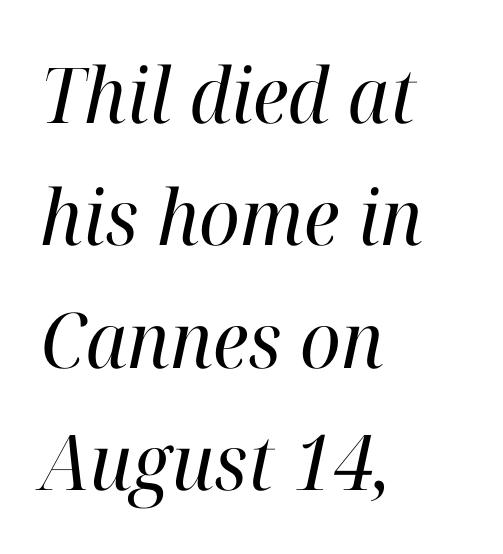
{"serif": "yes", "italic": "yes", "lean": "right", "slant_degrees": 12, "bold": "no", "weight": "regular", "width": "normal", "stroke_contrast": "high", "x_height": "medium", "monospaced": "no", "underline": "no", "align": "left", "line_spacing": "normal", "line_spacing_ratio": 1.59, "letter_spacing": "normal", "letter_spacing_em": 0.0, "glyph_px": 77}
